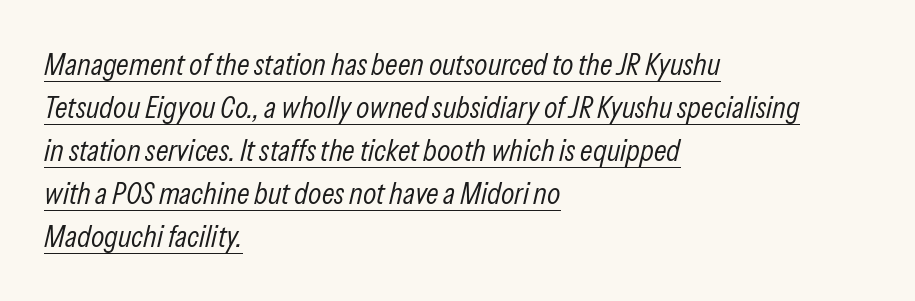
Leading: standard. Here the glyphs are tracked normally, forming tight word shapes. Each line starts at the same left margin while the right side varies. The passage shown is typed in a proportional face where columns would drift. This sample carries an underscore along the baseline area.
